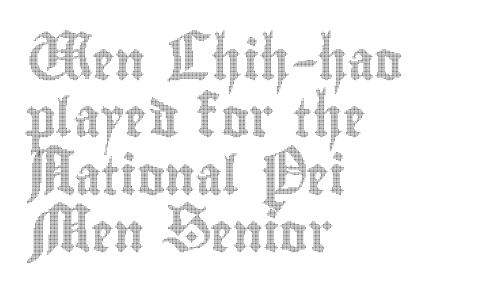
The image shows 38 px condensed type, upright; set left-aligned, normal line spacing (1.51x), normal letter spacing, not underlined; a small x-height.
